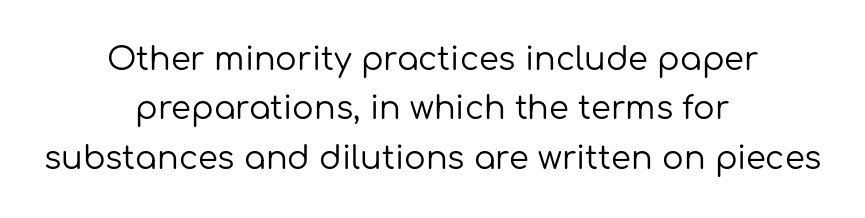
The image shows 32 px regular-weight sans-serif type, upright; set centered, normal line spacing (1.54x), normal letter spacing, not underlined; low stroke contrast and a medium x-height.
